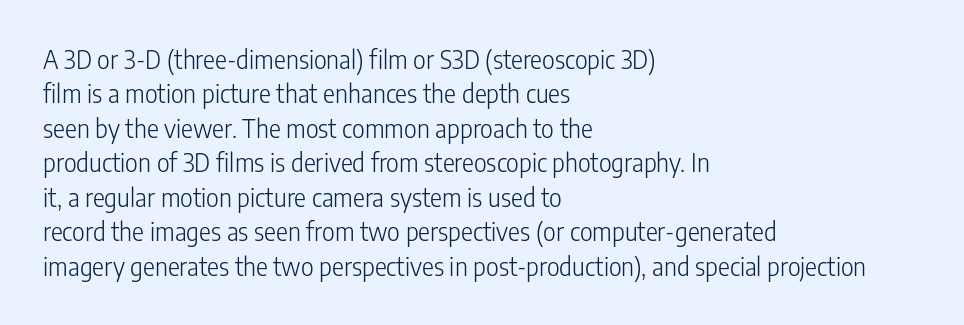
The image shows 25 px text type, upright; set left-aligned, normal line spacing (1.38x), normal letter spacing, not underlined.
